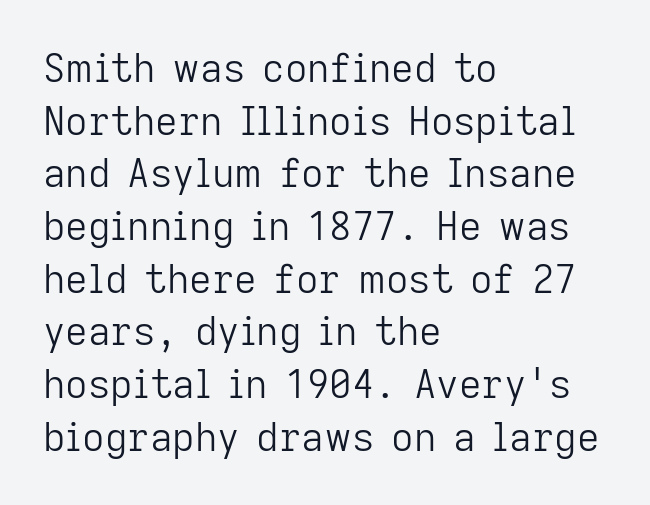
The image shows 39 px light sans-serif type, upright; set left-aligned, normal line spacing (1.35x), normal letter spacing, not underlined; low stroke contrast and a medium x-height.
